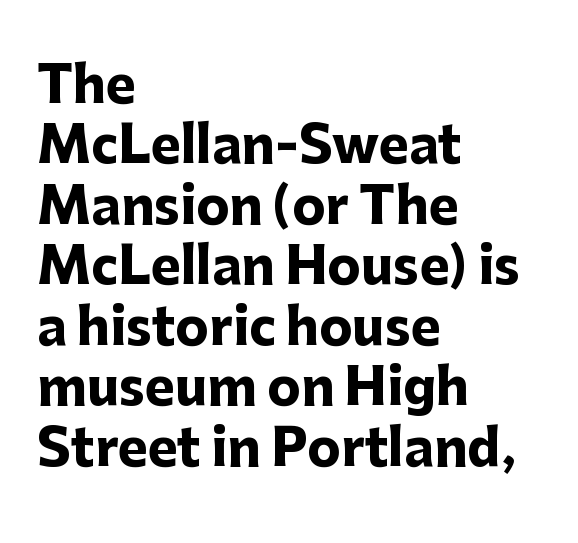
The image shows 50 px heavy sans-serif type, upright; set left-aligned, line spacing 1.21x, normal letter spacing, not underlined; low stroke contrast and a medium x-height.
